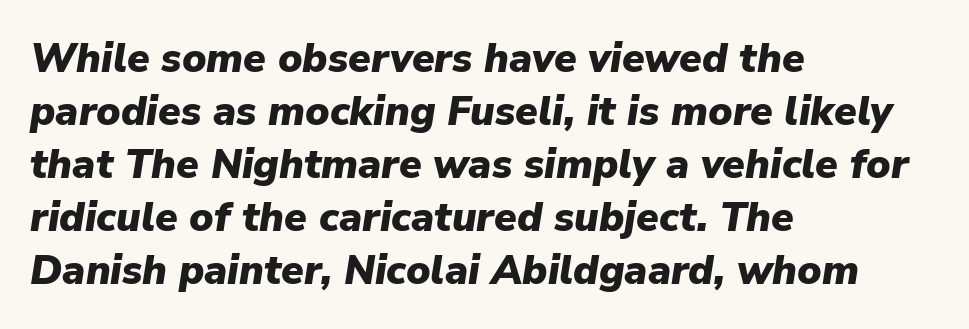
{"italic": "yes", "lean": "right", "slant_degrees": 9, "bold": "yes", "weight": "heavy", "width": "normal", "stroke_contrast": "low", "x_height": "medium", "monospaced": "no", "underline": "no", "align": "left", "line_spacing": "normal", "line_spacing_ratio": 1.29, "letter_spacing": "normal", "letter_spacing_em": 0.0, "glyph_px": 41}
